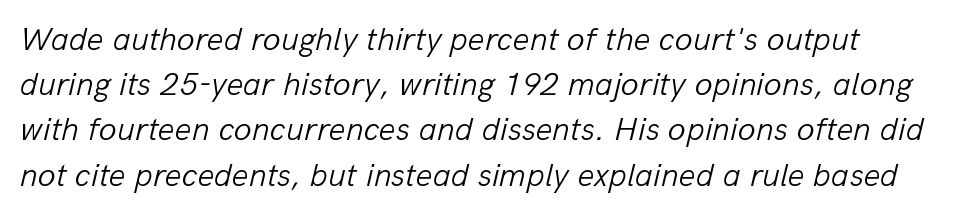
Q: Is the text bold? A: No.
Q: Is the text italic (slanted)? A: Yes, it leans right by about 13 degrees.
Q: Is the text underlined? A: No.
Q: How is the paragraph aligned? A: Left-aligned.
Q: Is the spacing between letters normal or unusually wide? A: Normal.
Q: Is the spacing between lines tight, normal or loose? A: Normal.
Q: Width (condensed, normal, or wide)? A: Normal.
Q: Stroke contrast? A: Low.
Q: x-height? A: Medium.
Q: Monospaced? A: No.
